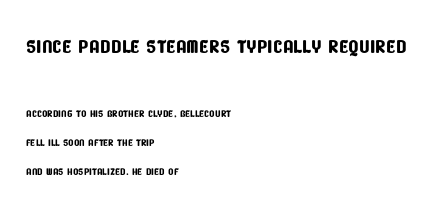
Q: Is the text underlined? A: No.
Q: How is the paragraph aligned? A: Left-aligned.
Q: Is the spacing between letters normal or unusually wide? A: Normal.
Q: Is the spacing between lines tight, normal or loose? A: Loose.
Q: Which block of text is set in a larger size, the first (top) or the second (bottom)? A: The first (top) one.
